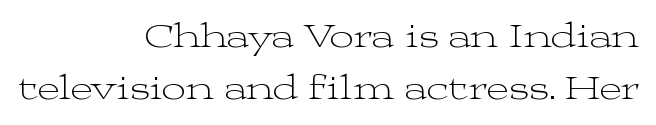
Q: Is the text bold? A: No.
Q: Is the text italic (slanted)? A: No, it is upright.
Q: Is the typeface a serif or a sans-serif typeface? A: Serif.
Q: Is the text underlined? A: No.
Q: How is the paragraph aligned? A: Right-aligned.
Q: Is the spacing between letters normal or unusually wide? A: Normal.
Q: Is the spacing between lines tight, normal or loose? A: Normal.
Q: Width (condensed, normal, or wide)? A: Wide.
Q: Stroke contrast? A: Medium.
Q: x-height? A: Medium.
Q: Monospaced? A: No.
